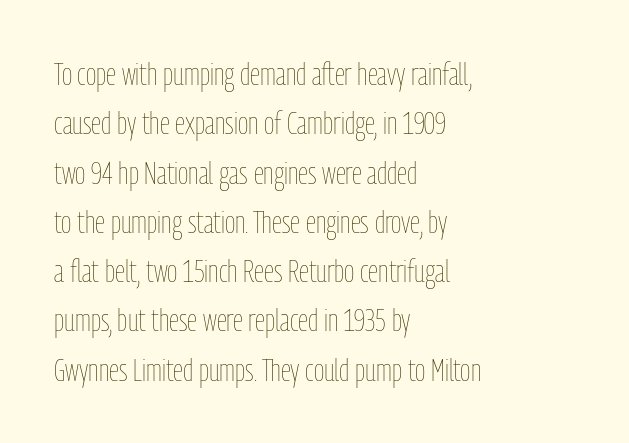
The image shows 32 px thin, condensed type, upright; set left-aligned, normal line spacing (1.54x), normal letter spacing, not underlined; low stroke contrast and a medium x-height.
